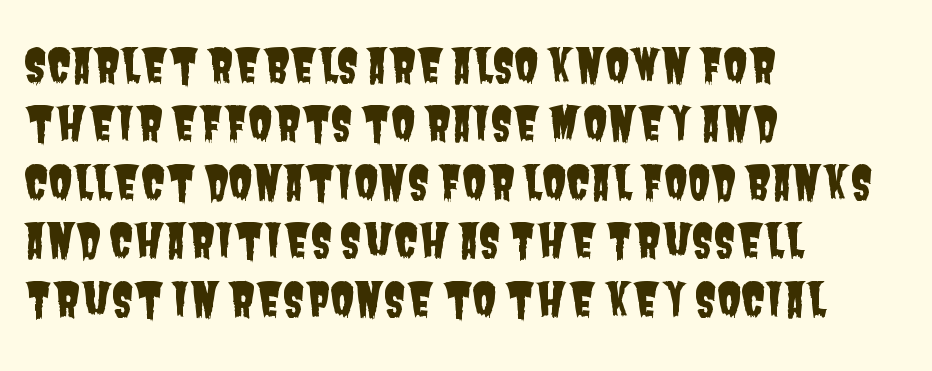
The image shows 45 px condensed sans-serif type; set left-aligned, normal line spacing (1.3x), normal letter spacing, not underlined; low stroke contrast and a large x-height.
